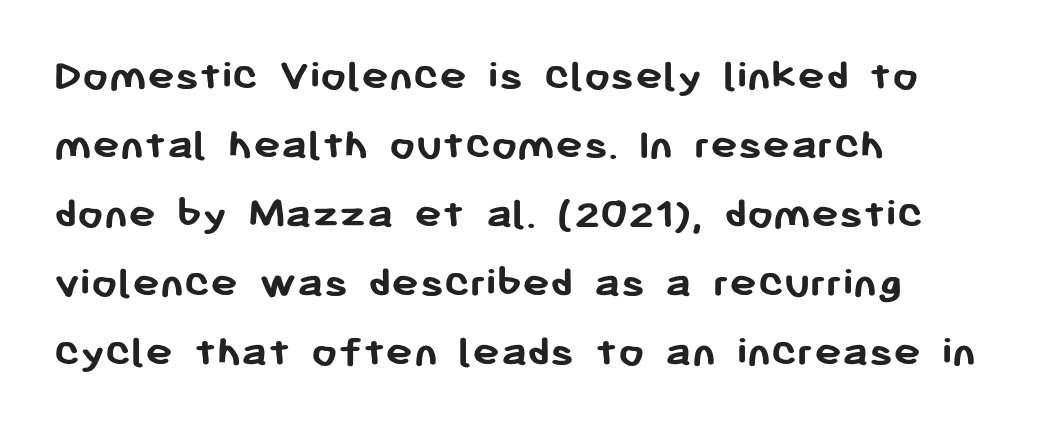
The image shows 46 px semibold sans-serif type, upright; set left-aligned, normal line spacing (1.5x), normal letter spacing, not underlined; low stroke contrast and a medium x-height.
